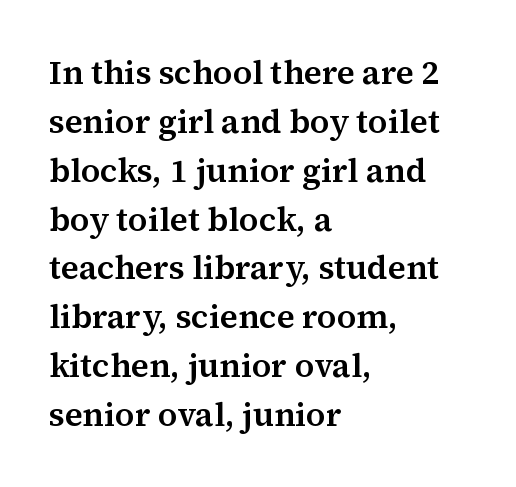
Note the varied advance widths — an 'i' is clearly narrower than an 'm'. How are the letters spaced? Ordinarily, with no added tracking. Compared with typical paragraphs, the rows here are spaced about the same. The paragraph has a hard left edge and a soft right edge.
